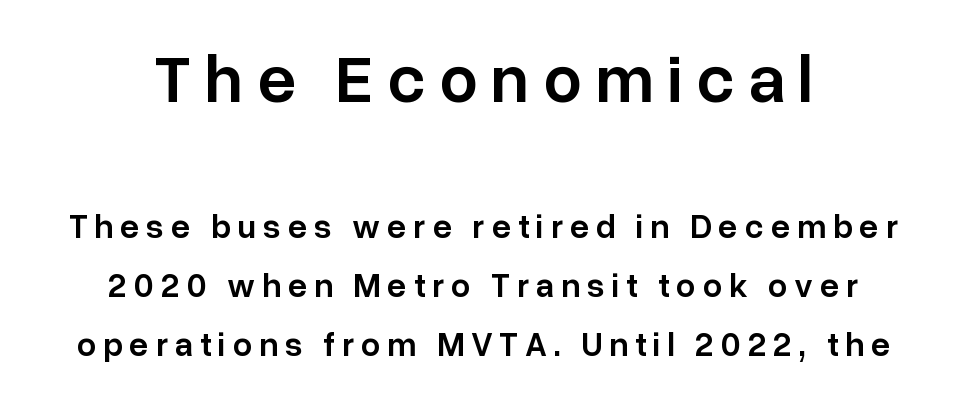
Q: Is the text bold? A: Semi-bold.
Q: Is the text italic (slanted)? A: No, it is upright.
Q: Is the typeface a serif or a sans-serif typeface? A: Sans-serif.
Q: Is the text underlined? A: No.
Q: How is the paragraph aligned? A: Centered.
Q: Is the spacing between letters normal or unusually wide? A: Unusually wide.
Q: Which block of text is set in a larger size, the first (top) or the second (bottom)? A: The first (top) one.
Q: Width (condensed, normal, or wide)? A: Normal.
Q: Stroke contrast? A: Low.
Q: x-height? A: Medium.
Q: Monospaced? A: No.
